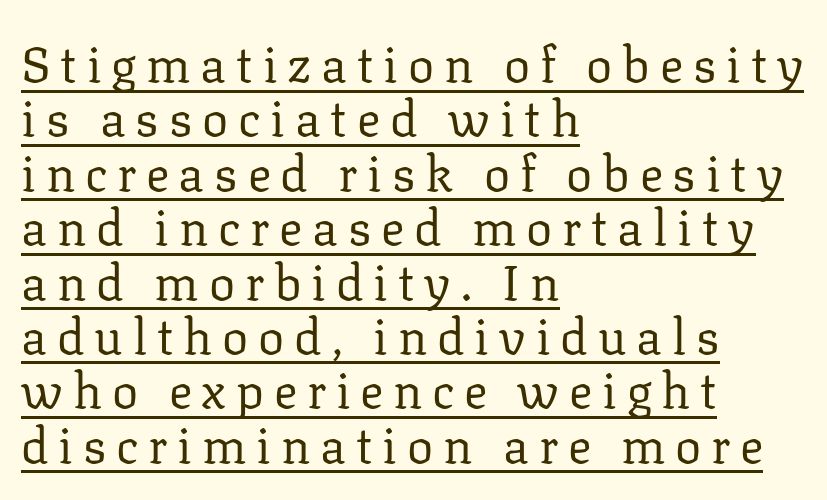
{"serif": "yes", "italic": "no", "bold": "no", "weight": "regular", "width": "normal", "stroke_contrast": "low", "x_height": "medium", "monospaced": "no", "underline": "yes", "align": "left", "line_spacing": "tight", "line_spacing_ratio": 1.11, "letter_spacing": "wide", "letter_spacing_em": 0.2, "glyph_px": 49}
